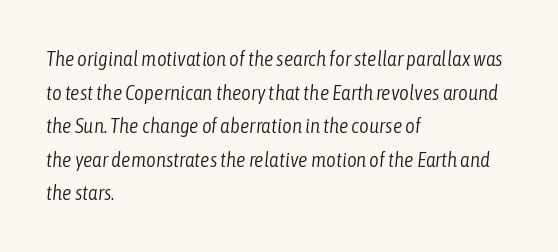
The image shows 21 px text type, italic (leaning right); set left-aligned, normal line spacing (1.6x), normal letter spacing, not underlined.
